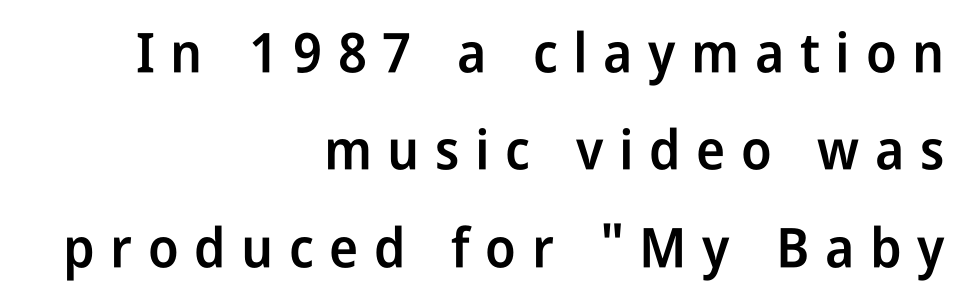
{"serif": "no", "italic": "no", "bold": "semi", "weight": "semibold", "width": "condensed", "stroke_contrast": "low", "x_height": "medium", "monospaced": "no", "underline": "no", "align": "right", "line_spacing_ratio": 1.77, "letter_spacing": "wide", "letter_spacing_em": 0.28, "glyph_px": 55}
